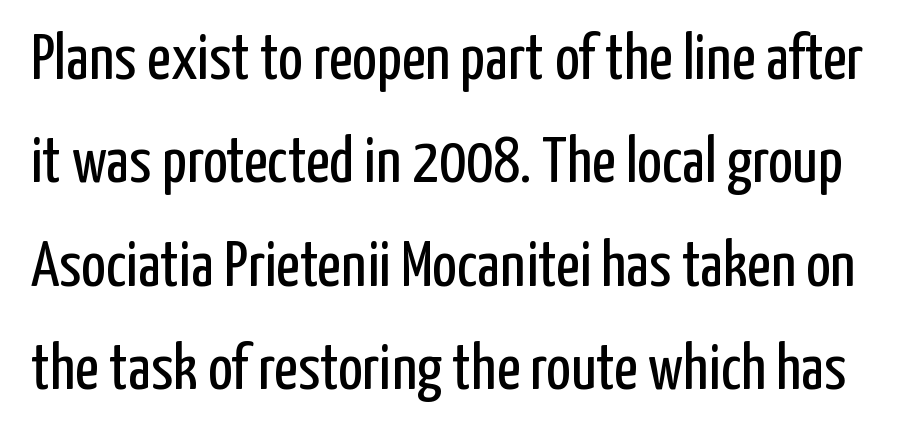
The image shows 65 px regular-weight, condensed sans-serif type, upright; set normal line spacing (1.59x), normal letter spacing, not underlined; low stroke contrast and a medium x-height.
